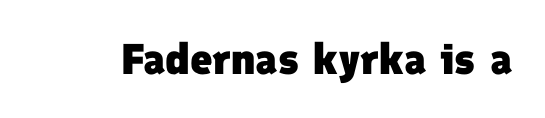
These lines keep a tight, regular rhythm from letter to letter. Decoration check: the copy has no underline. Nope, no serifs anywhere on these letters. Pretty heavy lettering here — definitely bold.
